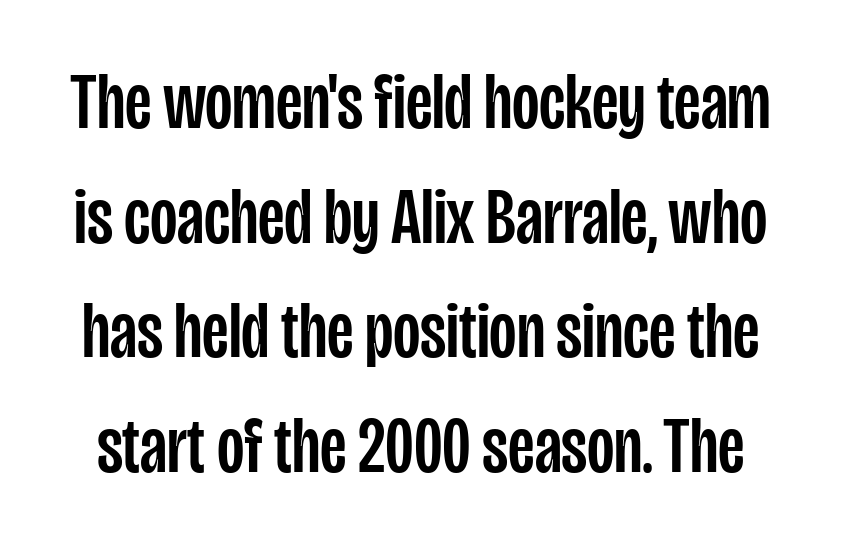
Q: Is the text italic (slanted)? A: No, it is upright.
Q: Is the typeface a serif or a sans-serif typeface? A: Sans-serif.
Q: Is the text underlined? A: No.
Q: Is the spacing between letters normal or unusually wide? A: Normal.
Q: Is the spacing between lines tight, normal or loose? A: Normal.
Q: Width (condensed, normal, or wide)? A: Condensed.
Q: Stroke contrast? A: Low.
Q: x-height? A: Large.
Q: Monospaced? A: No.
